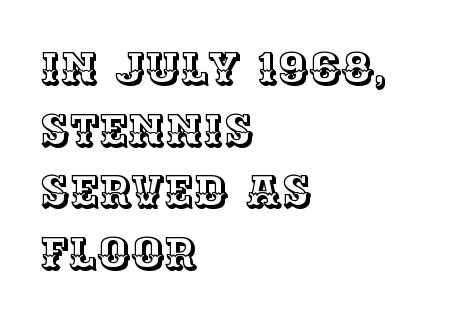
The setting favours the left margin, as ordinary paragraphs usually do. A bare baseline throughout the passage. Compared with typical body copy, the letter spacing here is the same. The rows are spaced the way most documents space them. Quick note: not italic, upright. Proportional: the letters do not fall into vertical columns.
